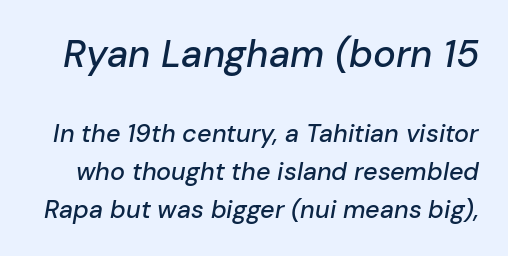
{"italic": "yes", "lean": "right", "slant_degrees": 10, "width": "normal", "stroke_contrast": "low", "x_height": "medium", "monospaced": "no", "underline": "no", "line_spacing": "normal", "line_spacing_ratio": 1.52, "letter_spacing": "normal", "letter_spacing_em": 0.0, "larger_block": "first", "size_ratio": 1.52, "glyph_px": 38}
